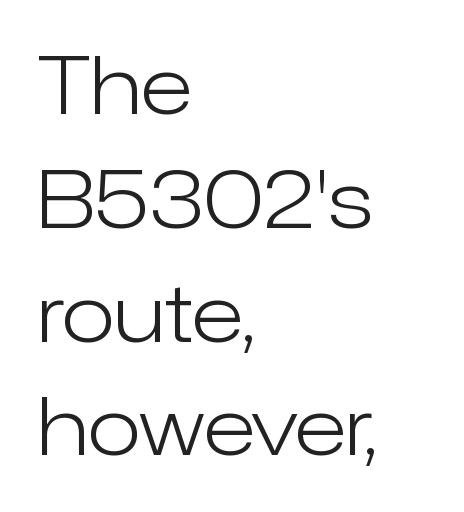
Nothing unusual about the tracking: characters are spaced as the font intends. Italic? Not at all — the glyphs are vertical. The foot of each line stays bare and open. Is the stroke heavy? The answer is a plain regular-or-lighter.
